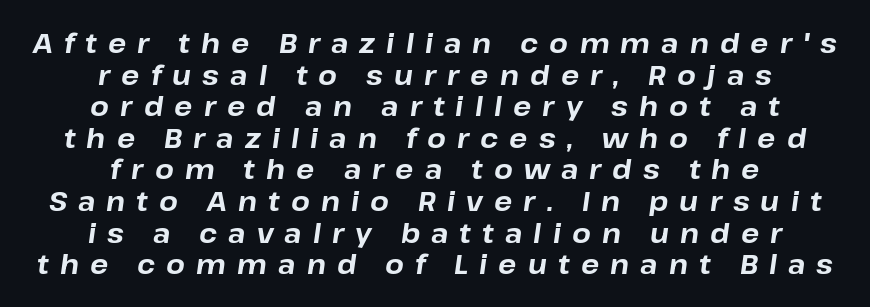
{"italic": "yes", "lean": "right", "slant_degrees": 8, "bold": "yes", "underline": "no", "align": "center", "line_spacing_ratio": 1.17, "letter_spacing": "wide", "letter_spacing_em": 0.41, "glyph_px": 27}
